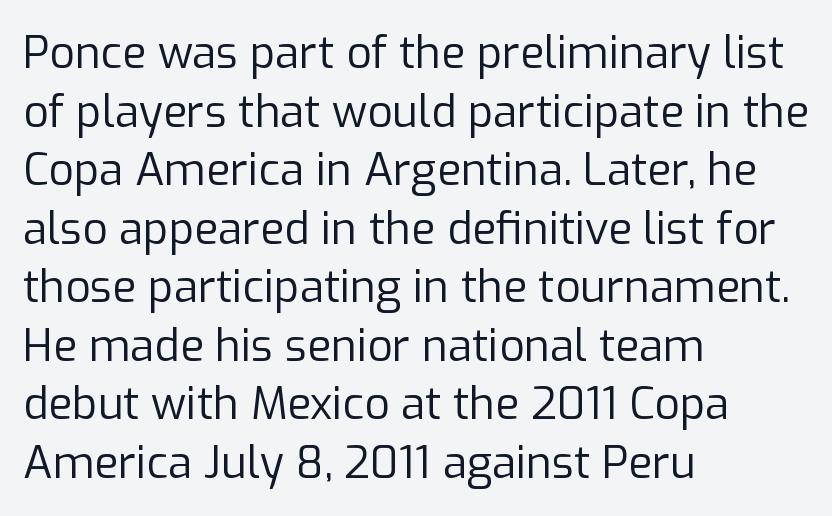
{"serif": "no", "italic": "no", "bold": "no", "weight": "regular", "width": "normal", "stroke_contrast": "low", "x_height": "medium", "monospaced": "no", "underline": "no", "align": "left", "line_spacing": "normal", "line_spacing_ratio": 1.33, "letter_spacing": "normal", "letter_spacing_em": 0.0, "glyph_px": 44}
